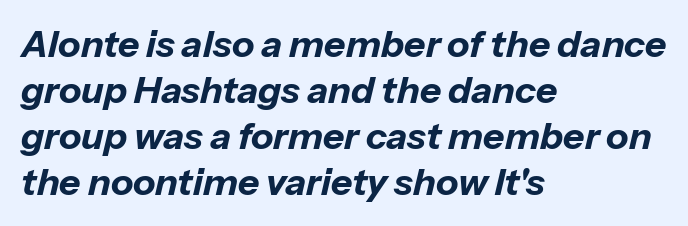
Q: Is the text bold? A: Yes.
Q: Is the text italic (slanted)? A: Yes, it leans right by about 13 degrees.
Q: Is the text underlined? A: No.
Q: How is the paragraph aligned? A: Left-aligned.
Q: Is the spacing between letters normal or unusually wide? A: Normal.
Q: Width (condensed, normal, or wide)? A: Normal.
Q: Stroke contrast? A: Low.
Q: x-height? A: Medium.
Q: Monospaced? A: No.
